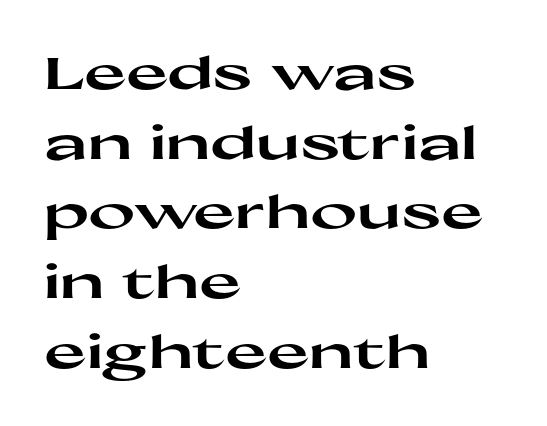
{"serif": "no", "italic": "no", "bold": "yes", "weight": "heavy", "width": "wide", "stroke_contrast": "high", "x_height": "medium", "monospaced": "no", "underline": "no", "align": "left", "line_spacing": "normal", "line_spacing_ratio": 1.55, "letter_spacing": "normal", "letter_spacing_em": 0.0, "glyph_px": 45}
